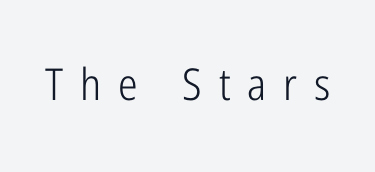
The image shows 44 px light, condensed sans-serif type, upright; set unusually wide letter spacing (+0.38 em), not underlined; low stroke contrast and a medium x-height.
